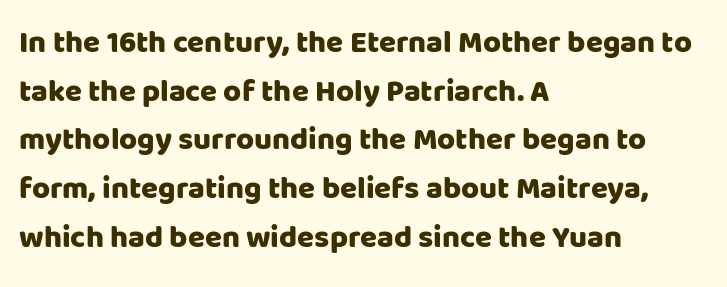
What kind of face is this? One without serifs — a sans. Does the lettering tilt? It doesn't — this is upright. The rendering anchors every line to the left-hand side. Proportional: the letters do not fall into vertical columns. A clean baseline with only descenders dipping below it. These lines keep a tight, regular rhythm from letter to letter.
